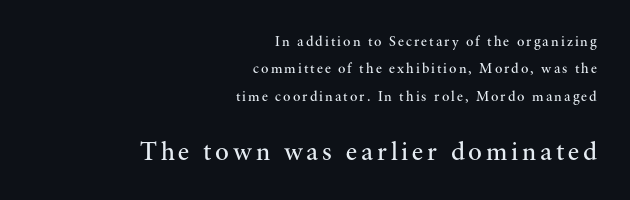
You could fit nearly another row in the gap between these rows. No extra ink here — the face is not bold. The lettering holds an erect, upright posture throughout. Horizontally, the lines are justified to the trailing edge only.
